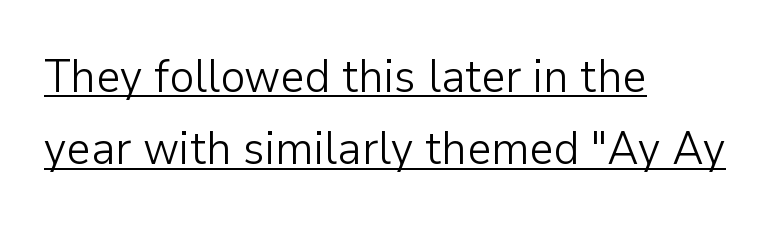
The image shows 47 px light sans-serif type, upright; set left-aligned, normal line spacing (1.54x), normal letter spacing, underlined; low stroke contrast and a medium x-height.
